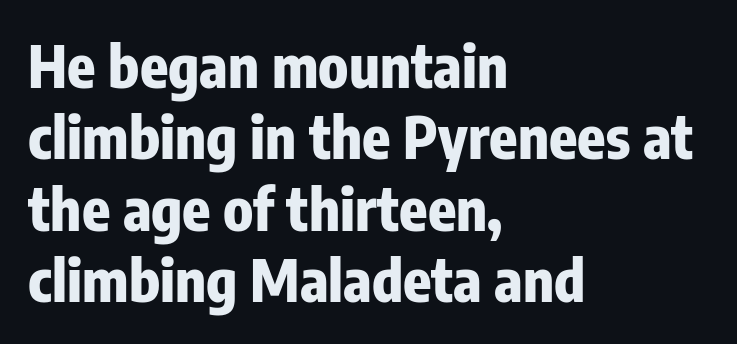
Nothing unusual about the tracking: characters are spaced as the font intends. The characters display no serif detailing; their extremities are plain. Only glyphs here, with clear space below each row. The paragraph has a hard left edge and a soft right edge. Weight check: bold — yes, fully. Style check: upright.
